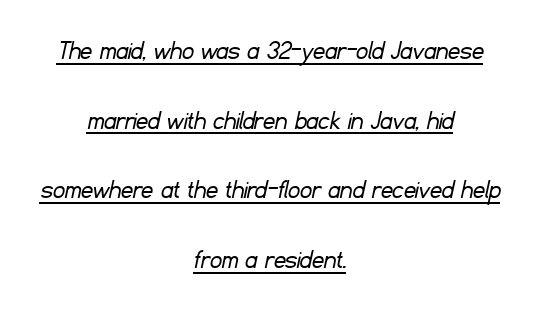
{"serif": "no", "bold": "no", "weight": "light", "width": "normal", "stroke_contrast": "low", "x_height": "small", "monospaced": "no", "underline": "yes", "align": "center", "line_spacing": "loose", "line_spacing_ratio": 2.4, "letter_spacing": "normal", "letter_spacing_em": 0.0, "glyph_px": 29}
